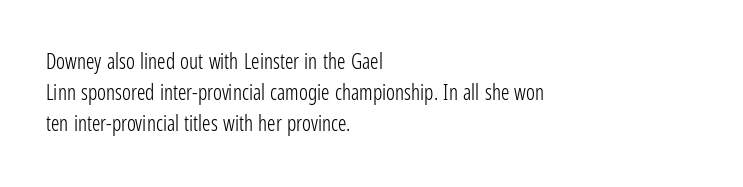
The image shows 21 px text type, upright; set left-aligned, normal line spacing (1.47x), normal letter spacing, not underlined.
